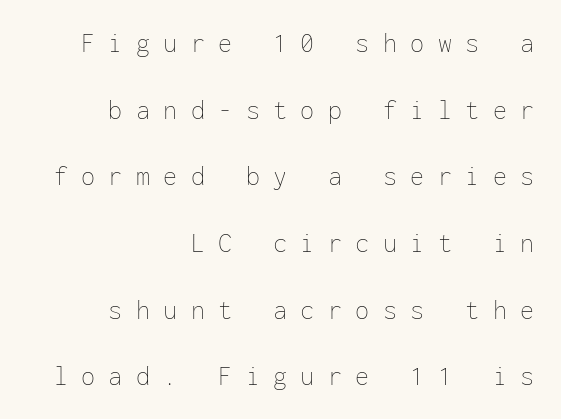
Here the designer chose a console-style face with uniform glyph widths. This sample uses expanded letter spacing, leaving extra air between glyphs. Each row of text sits above clean, open space. If you measured baseline to baseline, you'd find a long distance. This reads as an unemphasized weight, regular at the heaviest.
